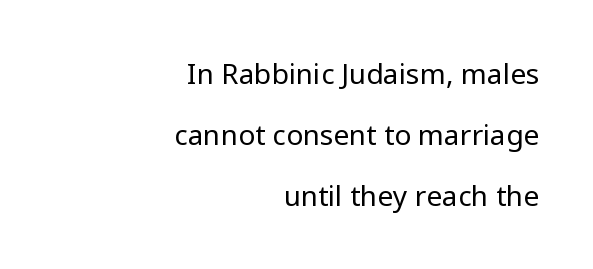
The image shows 28 px regular-weight sans-serif type, upright; set right-aligned, loose line spacing (2.17x), normal letter spacing, not underlined; low stroke contrast and a medium x-height.
